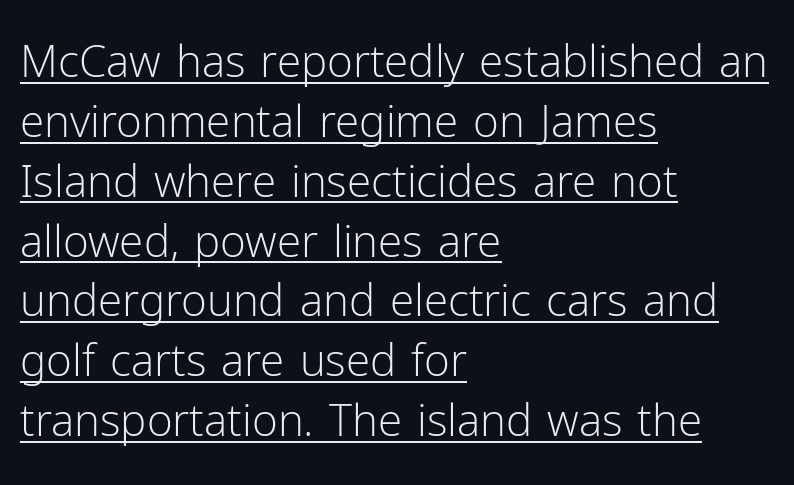
Q: Is the text bold? A: No.
Q: Is the text italic (slanted)? A: No, it is upright.
Q: Is the typeface a serif or a sans-serif typeface? A: Sans-serif.
Q: Is the text underlined? A: Yes.
Q: How is the paragraph aligned? A: Left-aligned.
Q: Is the spacing between letters normal or unusually wide? A: Normal.
Q: Is the spacing between lines tight, normal or loose? A: Normal.
Q: Width (condensed, normal, or wide)? A: Normal.
Q: Stroke contrast? A: Low.
Q: x-height? A: Medium.
Q: Monospaced? A: No.
